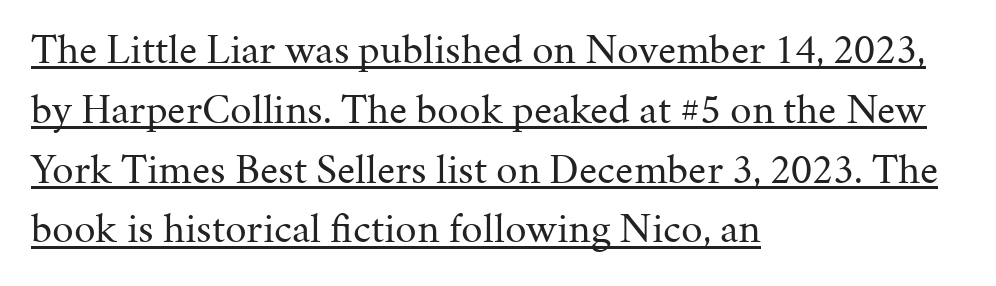
A typesetter would call this proportional, since set widths differ per character. A typesetter would label this face a serif. The rendering anchors every line to the left-hand side. A continuous stroke trails under the words, as in a hyperlink. The typeface has the unassuming heft of standard copy or less. Does the leading feel generous? No, just average.
